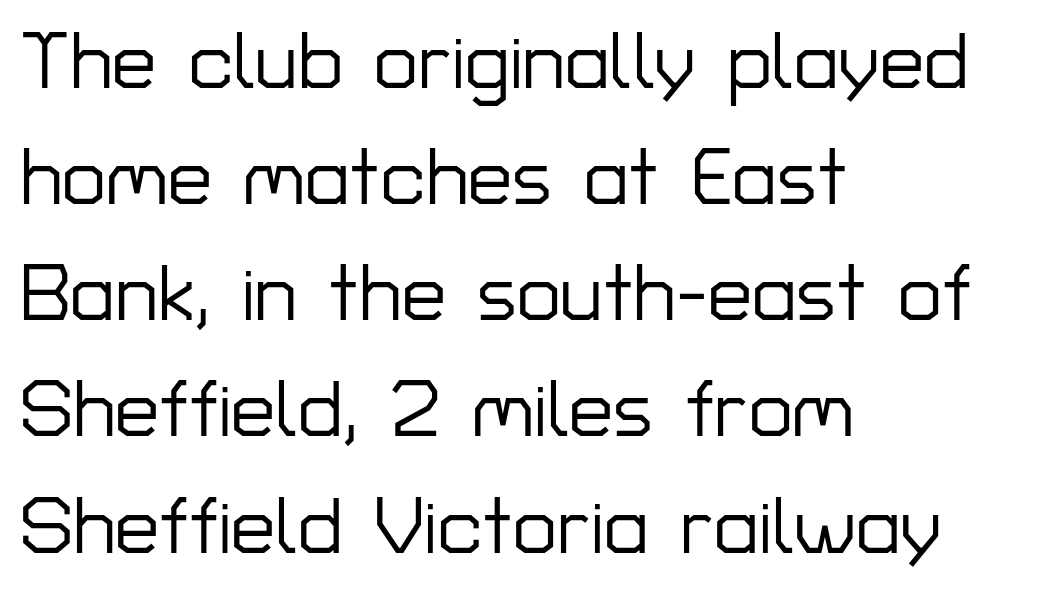
{"serif": "no", "italic": "no", "width": "normal", "stroke_contrast": "low", "x_height": "medium", "monospaced": "no", "underline": "no", "align": "left", "line_spacing": "normal", "line_spacing_ratio": 1.47, "letter_spacing": "normal", "letter_spacing_em": 0.0, "glyph_px": 79}
